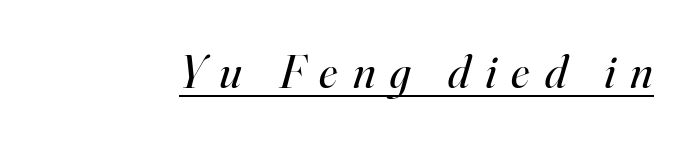
Unlike a clean sans, this face finishes its strokes with serifs. Slant detected: the letters are inclined. You can see a thin bar hugging the bottom of the glyphs. The cut favours lightness, reaching ordinary text weight at its darkest. These lines have a slow, spaced-out rhythm from letter to letter.
